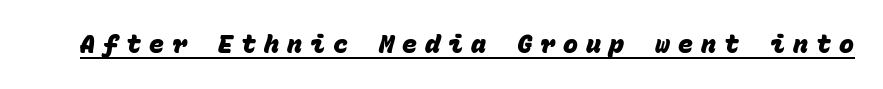
{"bold": "yes", "underline": "yes", "letter_spacing": "wide", "letter_spacing_em": 0.32, "glyph_px": 25}
